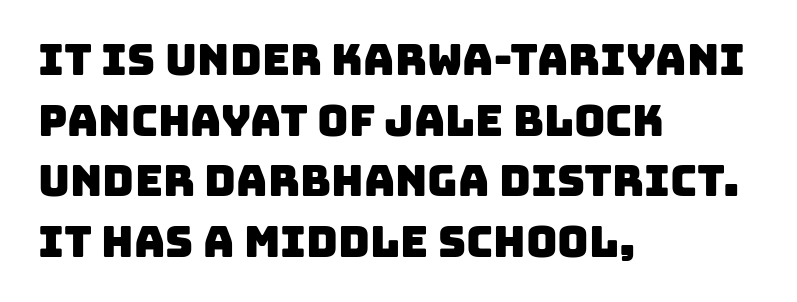
The image shows 43 px sans-serif type; set left-aligned, normal line spacing (1.41x), normal letter spacing, not underlined; low stroke contrast and a large x-height.
